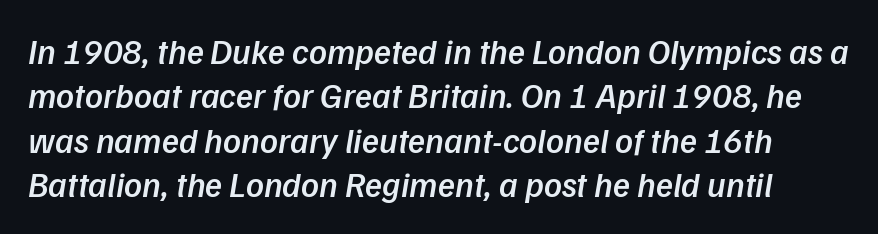
Q: Is the text bold? A: Semi-bold.
Q: Is the typeface a serif or a sans-serif typeface? A: Sans-serif.
Q: Is the text underlined? A: No.
Q: Is the spacing between letters normal or unusually wide? A: Normal.
Q: Is the spacing between lines tight, normal or loose? A: Normal.
Q: Width (condensed, normal, or wide)? A: Normal.
Q: Stroke contrast? A: Low.
Q: x-height? A: Medium.
Q: Monospaced? A: No.
